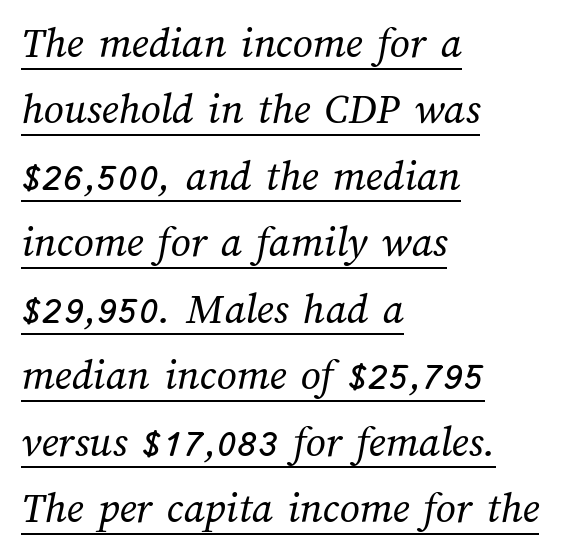
The image shows 44 px regular-weight type; set left-aligned, normal line spacing (1.51x), normal letter spacing, underlined; medium stroke contrast and a medium x-height.
